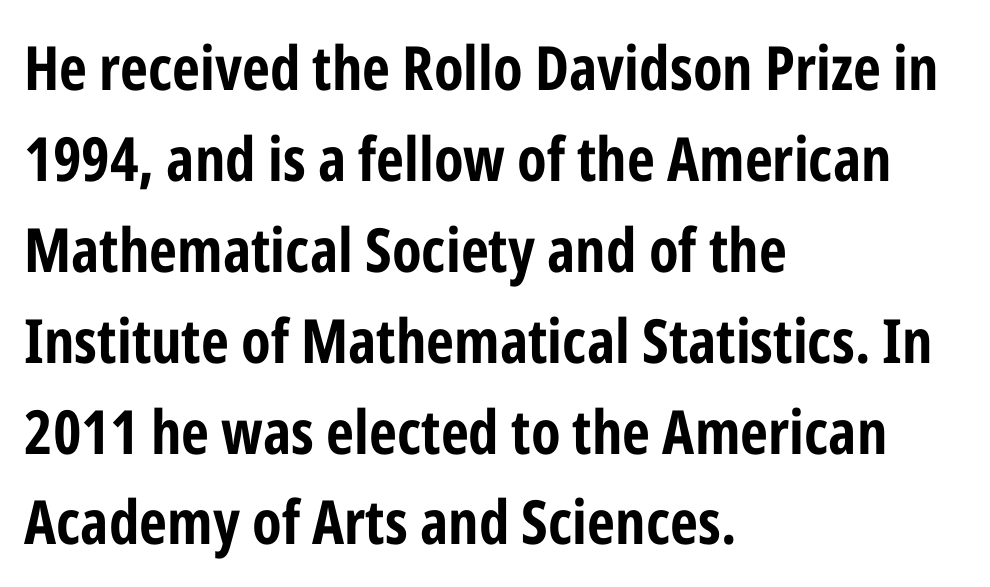
Q: Is the text bold? A: Yes.
Q: Is the text italic (slanted)? A: No, it is upright.
Q: Is the typeface a serif or a sans-serif typeface? A: Sans-serif.
Q: Is the text underlined? A: No.
Q: How is the paragraph aligned? A: Left-aligned.
Q: Is the spacing between letters normal or unusually wide? A: Normal.
Q: Is the spacing between lines tight, normal or loose? A: Normal.
Q: Width (condensed, normal, or wide)? A: Condensed.
Q: Stroke contrast? A: Low.
Q: x-height? A: Medium.
Q: Monospaced? A: No.
